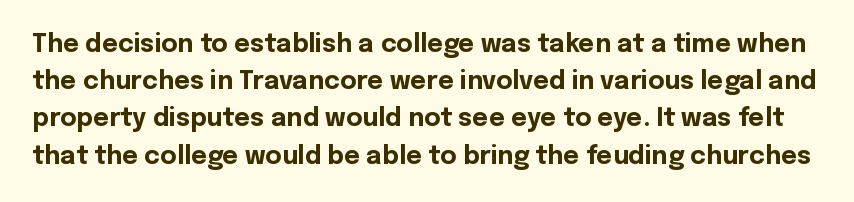
{"italic": "no", "bold": "yes", "underline": "no", "line_spacing": "normal", "line_spacing_ratio": 1.49, "letter_spacing": "normal", "letter_spacing_em": 0.0, "glyph_px": 25}
